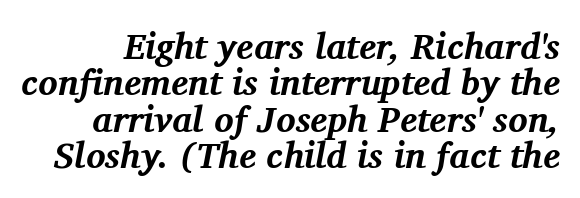
Style check: oblique. The passage shown has conventional tracking throughout. The passage shown is not underscored anywhere. The face used here is seriffed, in the tradition of book romans.
